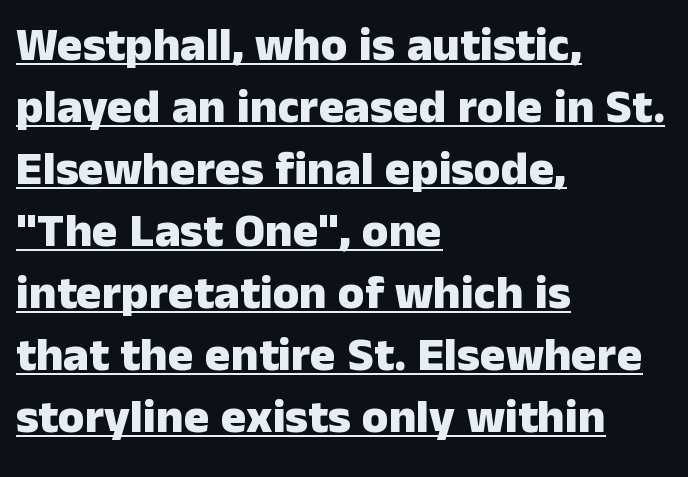
Q: Is the text bold? A: Yes.
Q: Is the text italic (slanted)? A: No, it is upright.
Q: Is the typeface a serif or a sans-serif typeface? A: Sans-serif.
Q: Is the text underlined? A: Yes.
Q: How is the paragraph aligned? A: Left-aligned.
Q: Is the spacing between letters normal or unusually wide? A: Normal.
Q: Is the spacing between lines tight, normal or loose? A: Normal.
Q: Width (condensed, normal, or wide)? A: Normal.
Q: Stroke contrast? A: Low.
Q: x-height? A: Medium.
Q: Monospaced? A: No.
